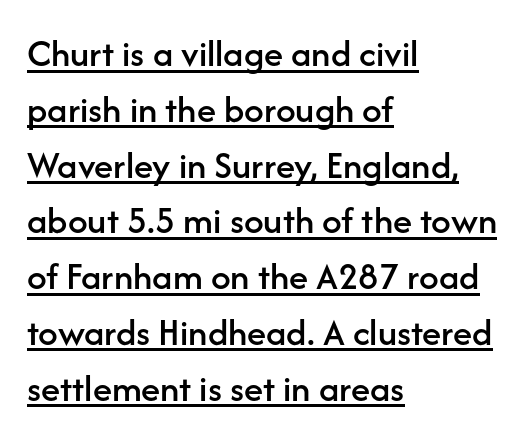
{"serif": "no", "italic": "no", "width": "normal", "stroke_contrast": "low", "x_height": "medium", "monospaced": "no", "underline": "yes", "align": "left", "line_spacing": "normal", "line_spacing_ratio": 1.43, "letter_spacing": "normal", "letter_spacing_em": 0.0, "glyph_px": 39}
